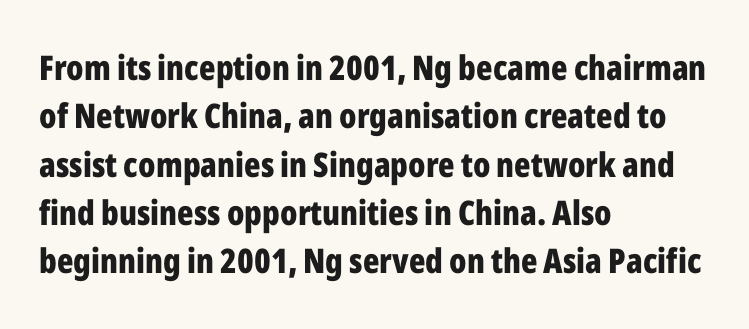
{"serif": "no", "italic": "no", "bold": "yes", "weight": "bold", "width": "condensed", "stroke_contrast": "low", "x_height": "medium", "monospaced": "no", "underline": "no", "align": "left", "line_spacing": "normal", "line_spacing_ratio": 1.42, "letter_spacing": "normal", "letter_spacing_em": 0.0, "glyph_px": 34}
